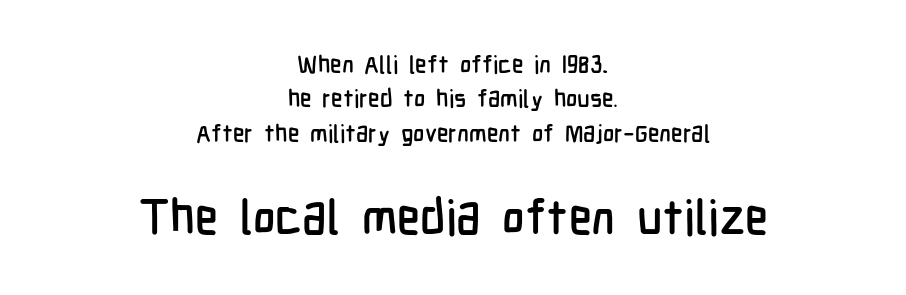
Q: Is the text italic (slanted)? A: No, it is upright.
Q: Is the typeface a serif or a sans-serif typeface? A: Sans-serif.
Q: Is the text underlined? A: No.
Q: How is the paragraph aligned? A: Centered.
Q: Is the spacing between letters normal or unusually wide? A: Normal.
Q: Is the spacing between lines tight, normal or loose? A: Normal.
Q: Which block of text is set in a larger size, the first (top) or the second (bottom)? A: The second (bottom) one.
Q: Width (condensed, normal, or wide)? A: Condensed.
Q: Stroke contrast? A: Low.
Q: x-height? A: Medium.
Q: Monospaced? A: No.
